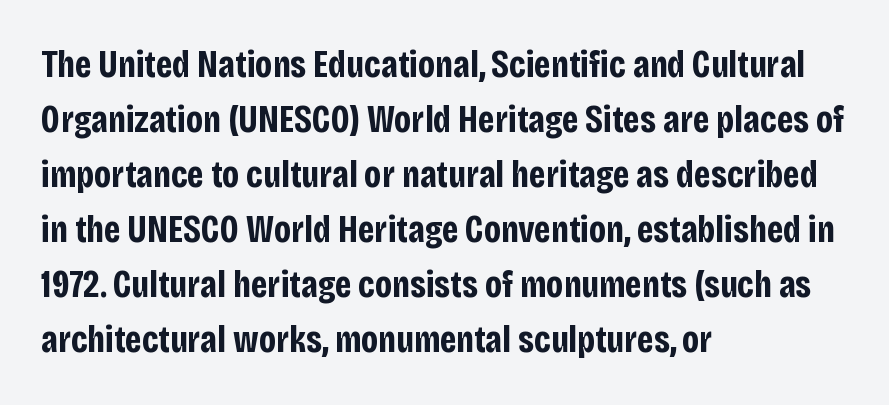
Here the designer chose a conventional face with non-uniform glyph widths. Successive baselines arrive at the customary interval. Classification — sans serif. The strokes are fattened all the way to bold. The lines in this sample share a left origin and differ only in where they stop. Letter spacing: default.
